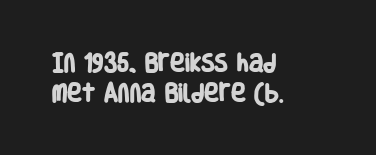
Q: Is the text bold? A: Yes.
Q: Is the text underlined? A: No.
Q: How is the paragraph aligned? A: Left-aligned.
Q: Is the spacing between letters normal or unusually wide? A: Normal.
Q: Is the spacing between lines tight, normal or loose? A: Normal.
